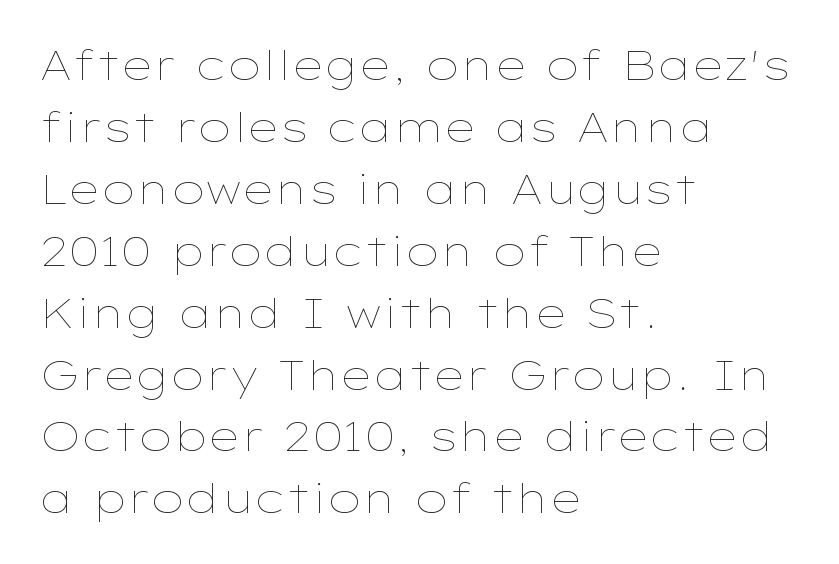
{"italic": "no", "bold": "no", "weight": "thin", "width": "wide", "stroke_contrast": "low", "x_height": "medium", "monospaced": "no", "underline": "no", "align": "left", "line_spacing": "normal", "line_spacing_ratio": 1.51, "letter_spacing": "normal", "letter_spacing_em": 0.0, "glyph_px": 41}
